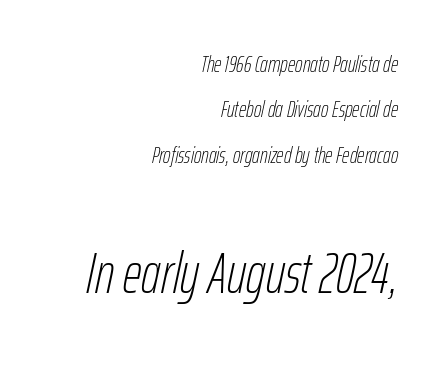
{"italic": "yes", "lean": "right", "slant_degrees": 12, "bold": "no", "weight": "thin", "width": "condensed", "stroke_contrast": "low", "x_height": "medium", "monospaced": "no", "underline": "no", "align": "right", "line_spacing": "loose", "line_spacing_ratio": 1.97, "letter_spacing": "normal", "letter_spacing_em": 0.0, "larger_block": "second", "size_ratio": 2.52, "glyph_px": 58}
